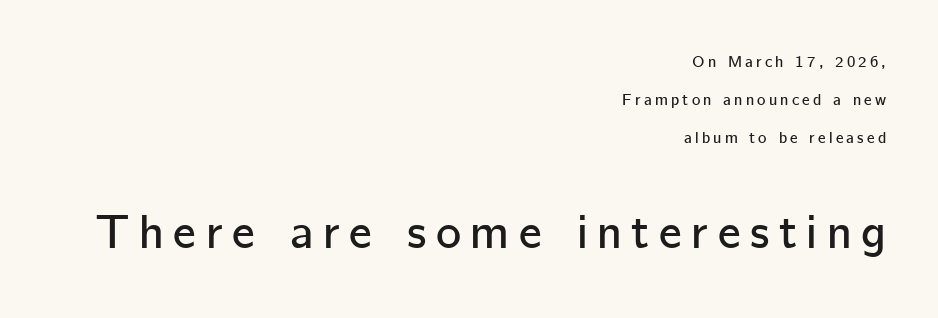
The image shows 48 px sans-serif type, upright; set right-aligned, loose line spacing (2.36x), unusually wide letter spacing (+0.2 em), not underlined; the second (bottom) block is 3.0x larger; low stroke contrast and a medium x-height.
